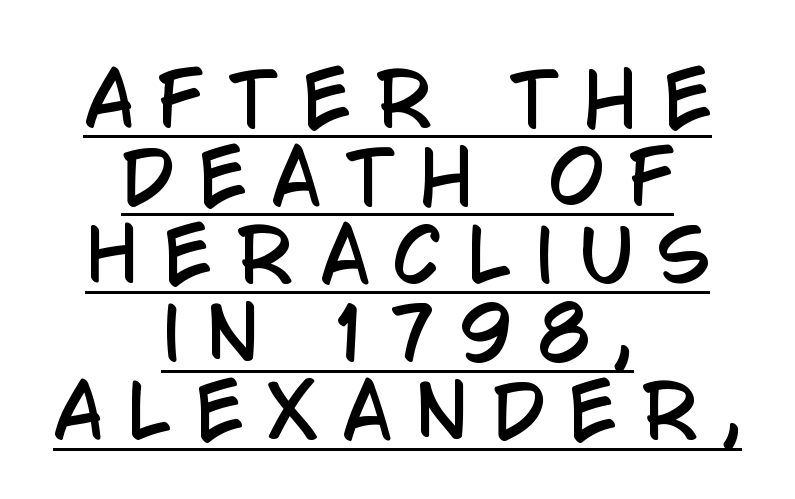
The lines in this sample share a center point and differ in where they start and stop. A rule runs beneath these lines of type. Students, note that the glyphs here are deliberately spaced far apart. A typesetter would call this leading minimal, almost set solid.
